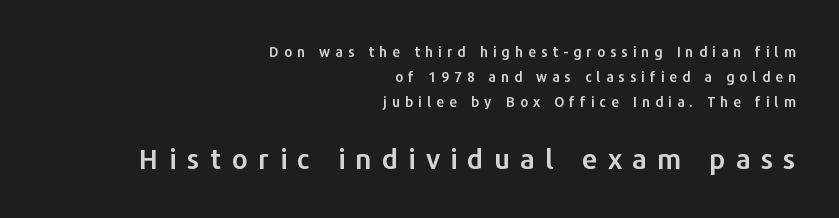
{"serif": "no", "italic": "no", "width": "normal", "stroke_contrast": "low", "x_height": "medium", "monospaced": "no", "underline": "no", "align": "right", "line_spacing_ratio": 1.79, "letter_spacing": "wide", "letter_spacing_em": 0.36, "larger_block": "second", "size_ratio": 2.0, "glyph_px": 28}
